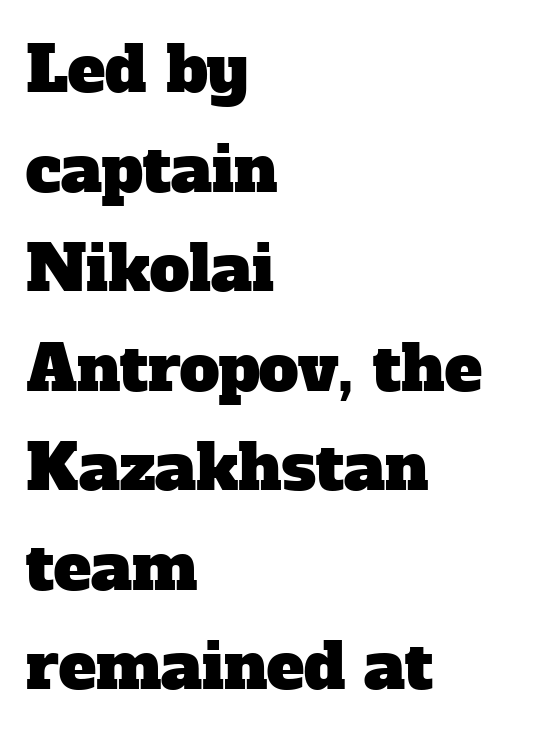
The image shows 63 px serif type; set left-aligned, normal line spacing (1.58x), normal letter spacing, not underlined; low stroke contrast and a medium x-height.
